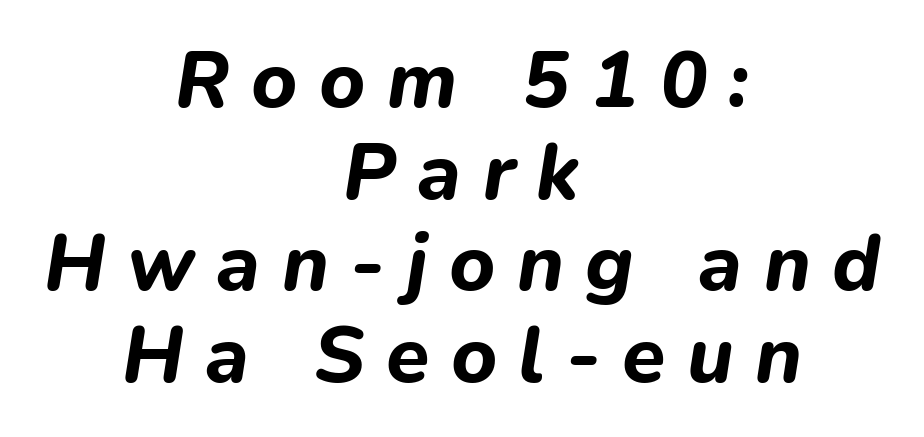
{"italic": "yes", "lean": "right", "slant_degrees": 9, "bold": "yes", "weight": "bold", "width": "normal", "stroke_contrast": "low", "x_height": "medium", "monospaced": "no", "underline": "no", "align": "center", "line_spacing_ratio": 1.16, "letter_spacing": "wide", "letter_spacing_em": 0.27, "glyph_px": 79}
